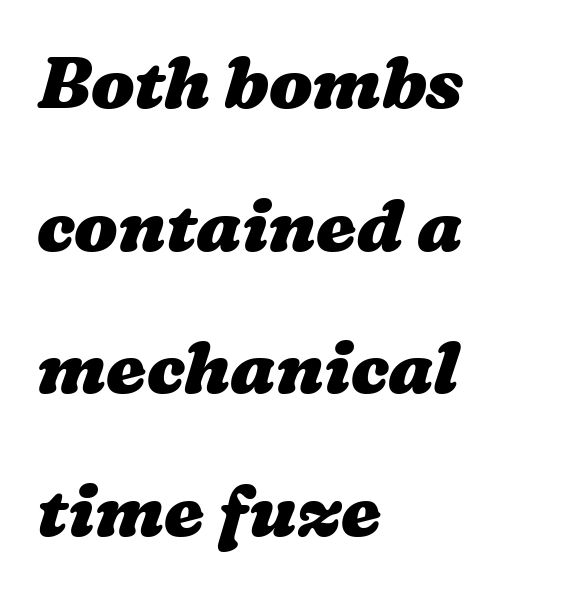
{"bold": "yes", "weight": "heavy", "width": "wide", "stroke_contrast": "medium", "x_height": "medium", "monospaced": "no", "underline": "no", "align": "left", "line_spacing": "loose", "line_spacing_ratio": 1.98, "letter_spacing": "normal", "letter_spacing_em": 0.0, "glyph_px": 72}
